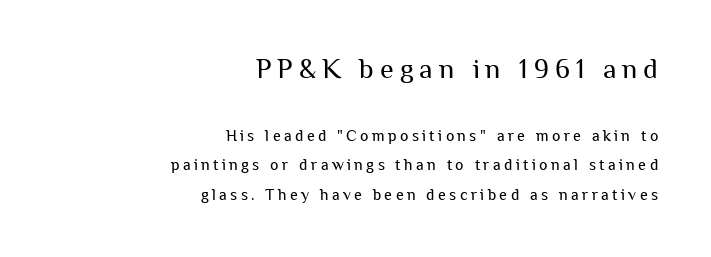
Q: Is the text bold? A: No.
Q: Is the text italic (slanted)? A: No, it is upright.
Q: Is the typeface a serif or a sans-serif typeface? A: Sans-serif.
Q: Is the text underlined? A: No.
Q: How is the paragraph aligned? A: Right-aligned.
Q: Is the spacing between letters normal or unusually wide? A: Unusually wide.
Q: Which block of text is set in a larger size, the first (top) or the second (bottom)? A: The first (top) one.
Q: Width (condensed, normal, or wide)? A: Normal.
Q: Stroke contrast? A: Medium.
Q: x-height? A: Medium.
Q: Monospaced? A: No.
